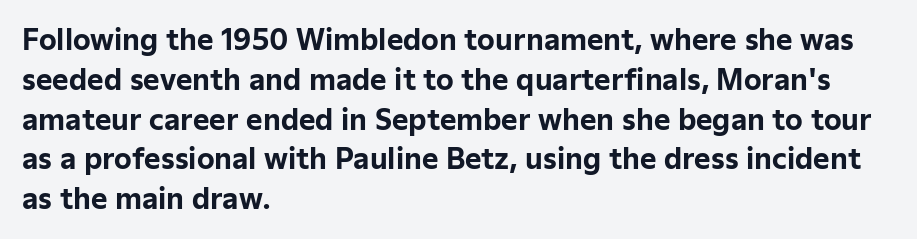
The paragraph has a hard left edge and a soft right edge. Looks like regular typesetting: each glyph gets only the width it needs. I'd call this a sans setting — the letters go barefoot. Each word holds together tightly as a unit, with standard inter-letter gaps. Caption: bold face, heavy strokes.
